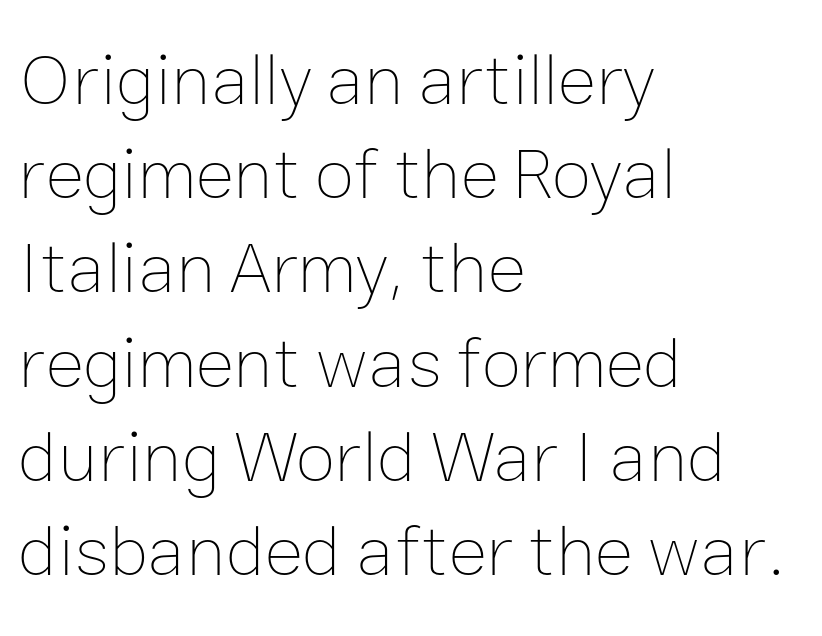
Q: Is the text bold? A: No.
Q: Is the text italic (slanted)? A: No, it is upright.
Q: Is the text underlined? A: No.
Q: How is the paragraph aligned? A: Left-aligned.
Q: Is the spacing between letters normal or unusually wide? A: Normal.
Q: Is the spacing between lines tight, normal or loose? A: Normal.
Q: Width (condensed, normal, or wide)? A: Normal.
Q: Stroke contrast? A: Low.
Q: x-height? A: Medium.
Q: Monospaced? A: No.
